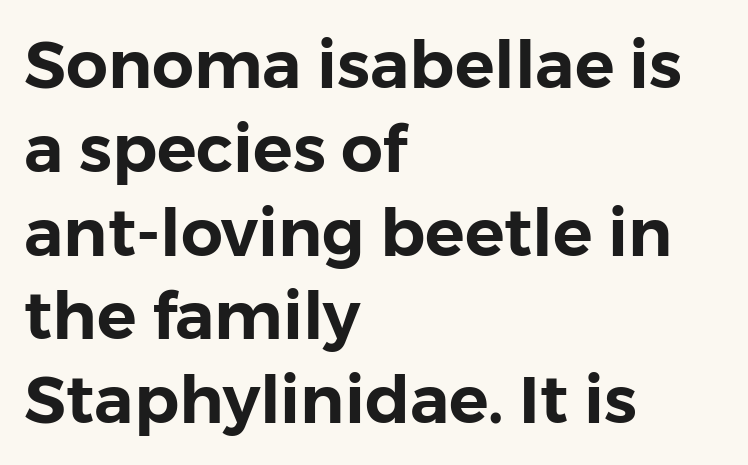
{"serif": "no", "italic": "no", "width": "normal", "stroke_contrast": "low", "x_height": "medium", "monospaced": "no", "underline": "no", "align": "left", "line_spacing": "normal", "line_spacing_ratio": 1.27, "letter_spacing": "normal", "letter_spacing_em": 0.0, "glyph_px": 66}
